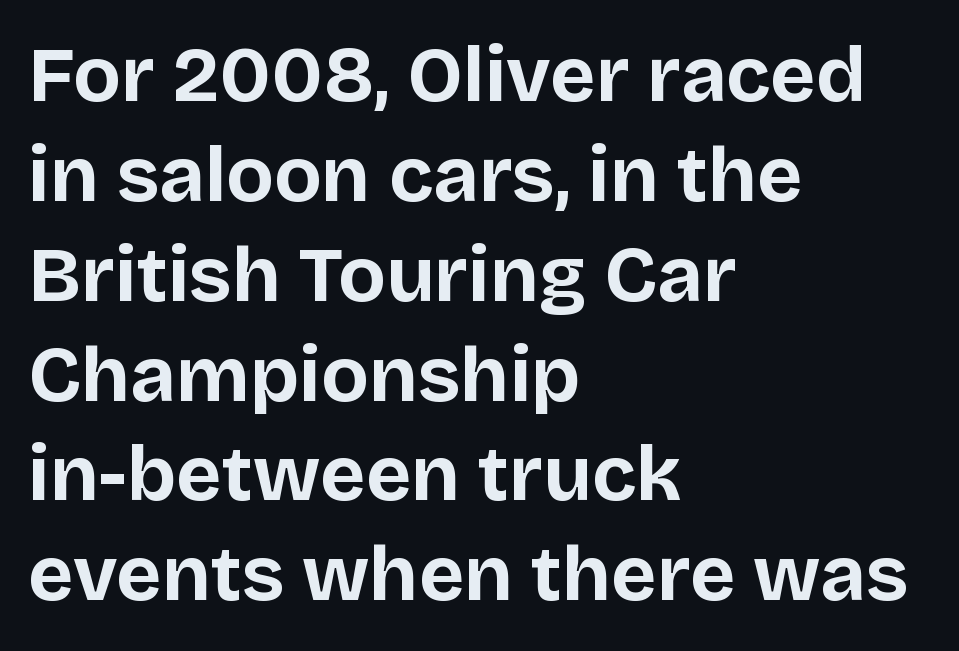
{"serif": "no", "italic": "no", "bold": "yes", "weight": "bold", "width": "normal", "stroke_contrast": "low", "x_height": "large", "monospaced": "no", "underline": "no", "align": "left", "line_spacing": "normal", "line_spacing_ratio": 1.28, "letter_spacing": "normal", "letter_spacing_em": 0.0, "glyph_px": 78}
